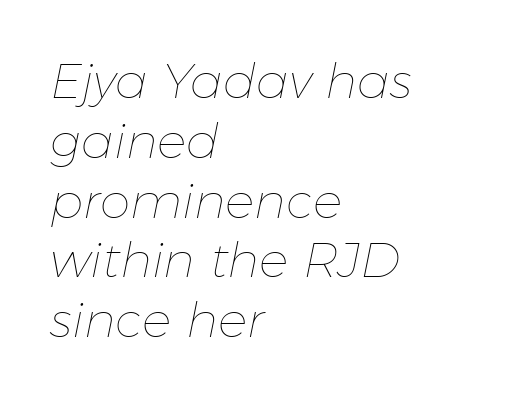
The image shows 49 px thin type, italic (leaning right); set left-aligned, line spacing 1.22x, normal letter spacing, not underlined; low stroke contrast and a medium x-height.
